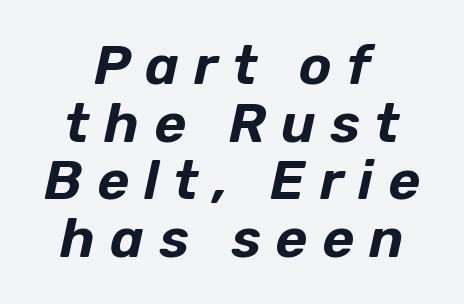
The image shows 55 px text type, italic (leaning right); set centered, tight line spacing (1.05x), unusually wide letter spacing (+0.27 em), not underlined; low stroke contrast and a medium x-height.
